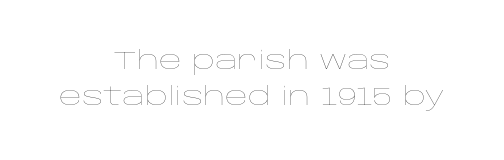
The image shows 25 px text type, upright; set centered, normal line spacing (1.43x), normal letter spacing, not underlined.
